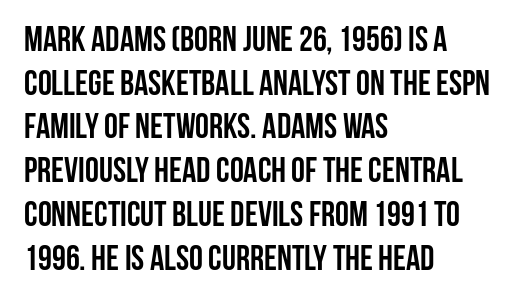
This sample keeps an unexceptional amount of space between lines. The passage shown has conventional tracking throughout. The face used here is a sans, in the tradition of grotesques and geometrics. The characters look thick and weighty, a clear bold.
